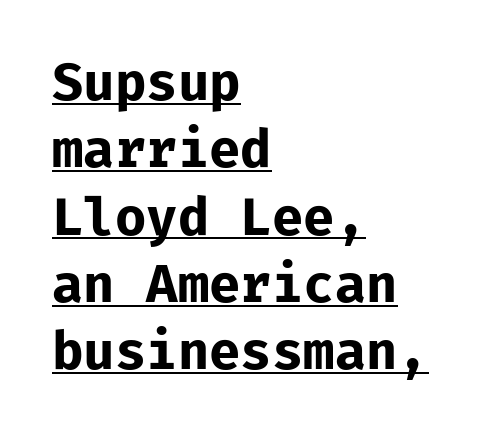
The image shows 51 px bold sans-serif type, upright, monospaced; set left-aligned, normal line spacing (1.32x), normal letter spacing, underlined; low stroke contrast and a medium x-height.
